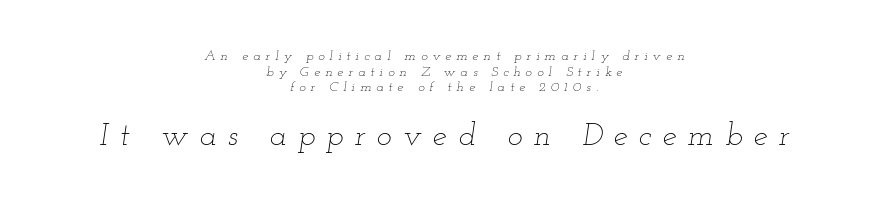
{"italic": "yes", "lean": "right", "slant_degrees": 12, "bold": "no", "weight": "thin", "width": "wide", "stroke_contrast": "low", "x_height": "small", "monospaced": "no", "underline": "no", "align": "center", "line_spacing": "tight", "line_spacing_ratio": 1.11, "letter_spacing": "wide", "letter_spacing_em": 0.35, "larger_block": "second", "size_ratio": 2.29, "glyph_px": 32}
